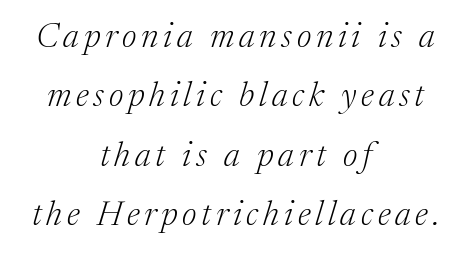
Q: Is the text bold? A: No.
Q: Is the text italic (slanted)? A: Yes, it leans right by about 17 degrees.
Q: Is the typeface a serif or a sans-serif typeface? A: Serif.
Q: Is the text underlined? A: No.
Q: How is the paragraph aligned? A: Centered.
Q: Width (condensed, normal, or wide)? A: Normal.
Q: Stroke contrast? A: Medium.
Q: x-height? A: Medium.
Q: Monospaced? A: No.
